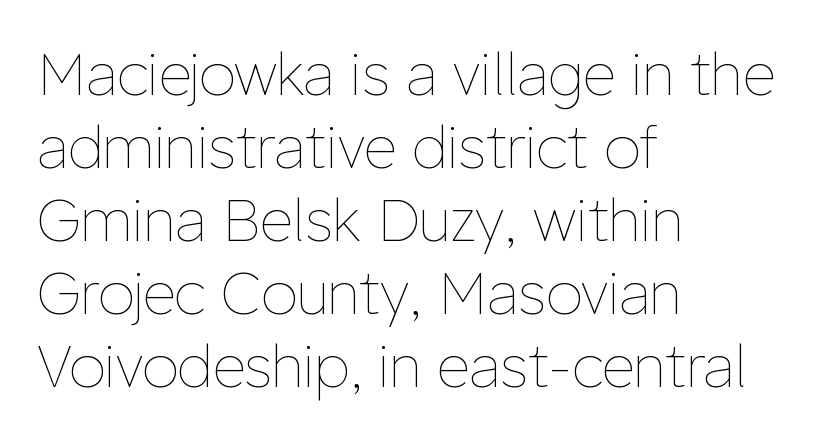
{"italic": "no", "bold": "no", "weight": "thin", "width": "normal", "stroke_contrast": "low", "x_height": "medium", "monospaced": "no", "underline": "no", "align": "left", "line_spacing": "normal", "line_spacing_ratio": 1.26, "letter_spacing": "normal", "letter_spacing_em": 0.0, "glyph_px": 58}
